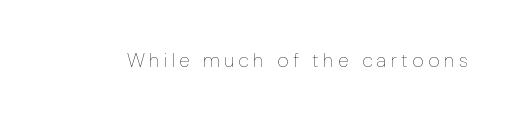
{"italic": "no", "bold": "no", "underline": "no", "letter_spacing": "wide", "letter_spacing_em": 0.22, "glyph_px": 20}
